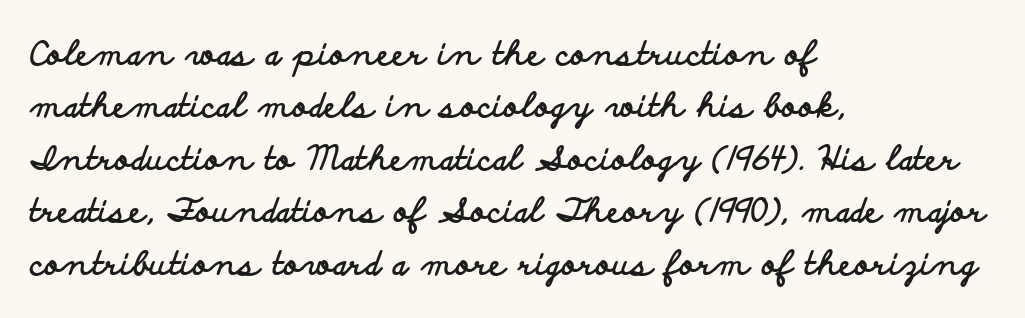
Q: Is the text bold? A: Yes.
Q: Is the text italic (slanted)? A: Yes.
Q: Is the typeface a serif or a sans-serif typeface? A: Sans-serif.
Q: Is the text underlined? A: No.
Q: How is the paragraph aligned? A: Left-aligned.
Q: Is the spacing between letters normal or unusually wide? A: Normal.
Q: Is the spacing between lines tight, normal or loose? A: Normal.
Q: Width (condensed, normal, or wide)? A: Wide.
Q: Stroke contrast? A: Low.
Q: x-height? A: Small.
Q: Monospaced? A: No.
